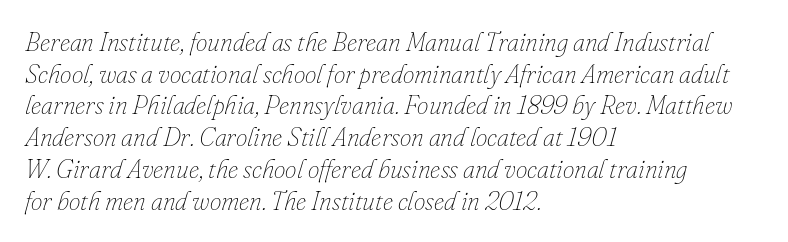
{"italic": "yes", "lean": "right", "slant_degrees": 16, "bold": "no", "underline": "no", "align": "left", "line_spacing_ratio": 1.22, "letter_spacing": "normal", "letter_spacing_em": 0.0, "glyph_px": 26}
